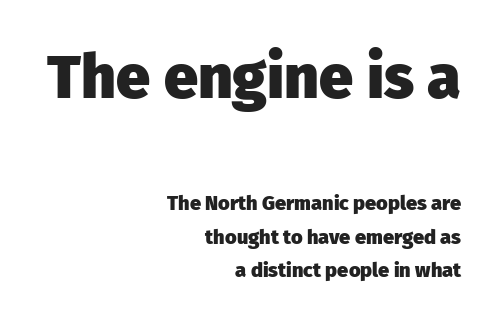
The image shows 61 px heavy sans-serif type, upright; set right-aligned, normal line spacing (1.68x), normal letter spacing, not underlined; the first (top) block is 3.05x larger; low stroke contrast and a medium x-height.
